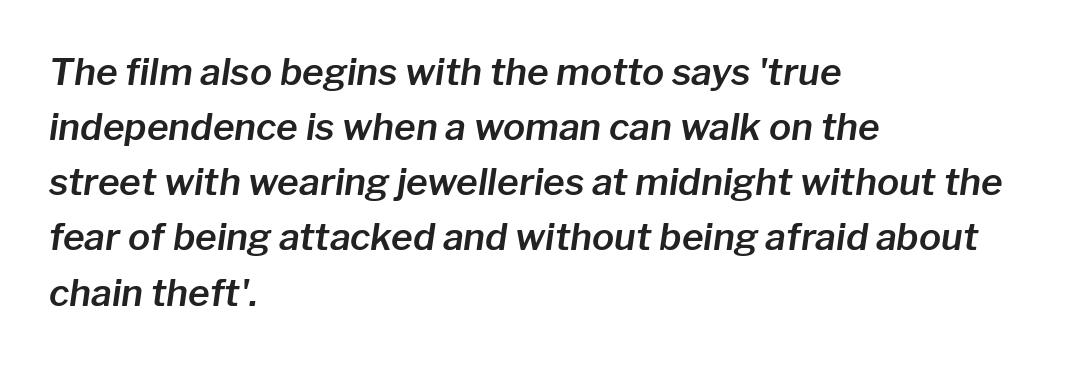
The image shows 37 px text type, italic (leaning right); set left-aligned, normal line spacing (1.49x), normal letter spacing, not underlined; low stroke contrast and a medium x-height.
